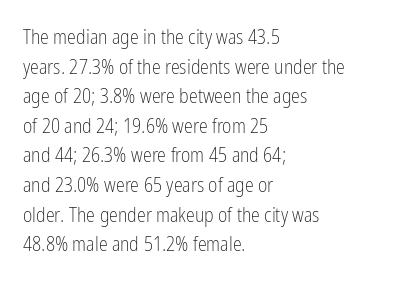
Q: Is the text bold? A: No.
Q: Is the text italic (slanted)? A: No, it is upright.
Q: Is the text underlined? A: No.
Q: How is the paragraph aligned? A: Left-aligned.
Q: Is the spacing between letters normal or unusually wide? A: Normal.
Q: Is the spacing between lines tight, normal or loose? A: Normal.
